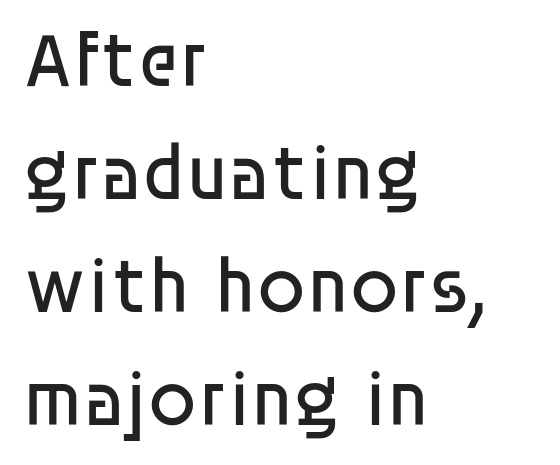
{"serif": "no", "italic": "no", "bold": "no", "weight": "regular", "width": "normal", "stroke_contrast": "low", "x_height": "large", "monospaced": "no", "underline": "no", "align": "left", "line_spacing": "normal", "line_spacing_ratio": 1.45, "letter_spacing": "normal", "letter_spacing_em": 0.0, "glyph_px": 78}
